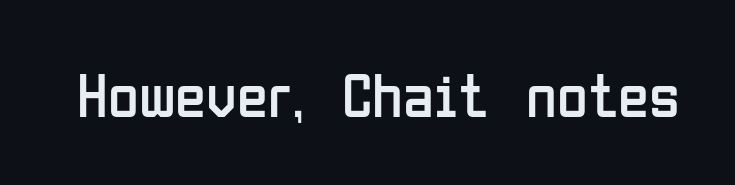
These lines are composed in type without serifs. Unlike italic type, these characters show no tilt at all. Bare-footed words on every line. The typesetting does not lean heavy: it is not bold. The rendering keeps characters at their native spacing. These lines are rendered in a variable-pitch font.
